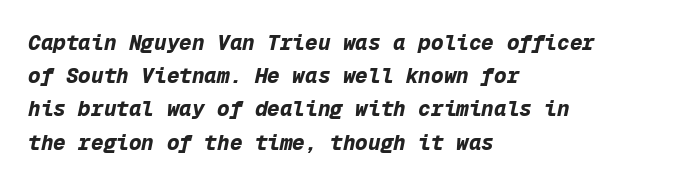
{"italic": "yes", "lean": "right", "slant_degrees": 12, "bold": "yes", "underline": "no", "align": "left", "line_spacing": "normal", "line_spacing_ratio": 1.58, "letter_spacing": "normal", "letter_spacing_em": 0.0, "glyph_px": 21}
